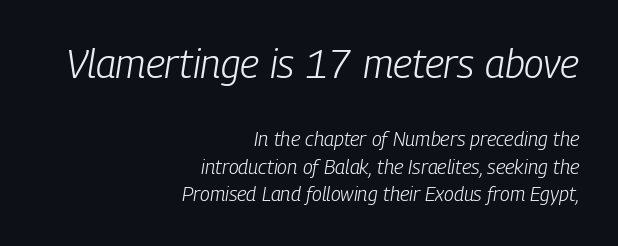
Q: Is the text bold? A: No.
Q: Is the text italic (slanted)? A: Yes, it leans right by about 9 degrees.
Q: Is the text underlined? A: No.
Q: How is the paragraph aligned? A: Right-aligned.
Q: Is the spacing between letters normal or unusually wide? A: Normal.
Q: Is the spacing between lines tight, normal or loose? A: Normal.
Q: Which block of text is set in a larger size, the first (top) or the second (bottom)? A: The first (top) one.
Q: Width (condensed, normal, or wide)? A: Condensed.
Q: Stroke contrast? A: Low.
Q: x-height? A: Medium.
Q: Monospaced? A: No.
